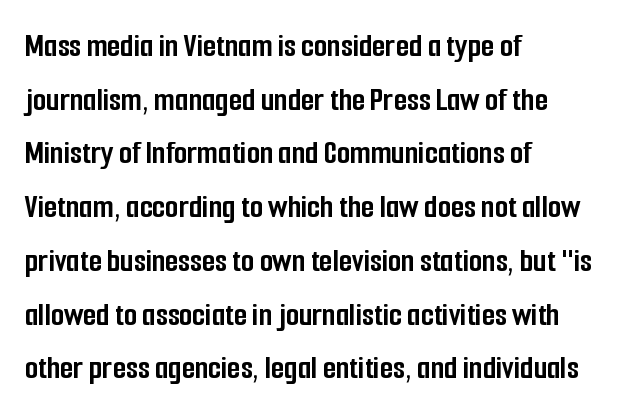
To sum up the face: it is a sans, with no serifs. Each line starts at the same left margin while the right side varies. There is no visible air inserted between adjacent glyphs. Here the designer chose a conventional face with non-uniform glyph widths. Has an underline been added? It has not.
